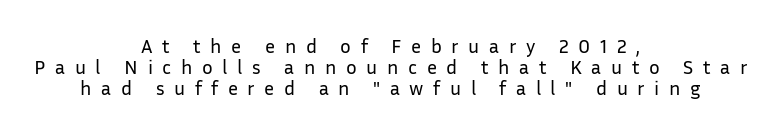
Q: Is the text bold? A: No.
Q: Is the text italic (slanted)? A: No, it is upright.
Q: Is the text underlined? A: No.
Q: How is the paragraph aligned? A: Centered.
Q: Is the spacing between letters normal or unusually wide? A: Unusually wide.
Q: Is the spacing between lines tight, normal or loose? A: Tight.
